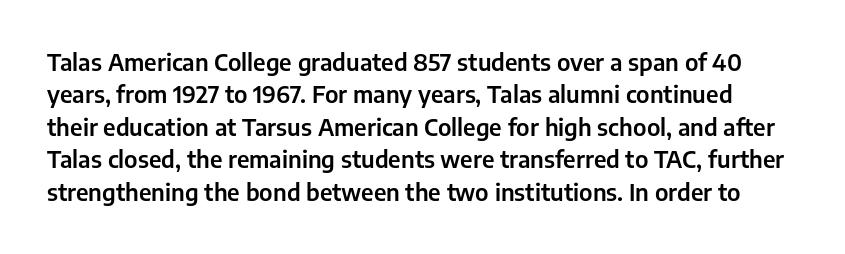
This is the regular roman posture of the typeface. This sample uses plain, unmodified letter spacing. Vertically, the passage feels balanced, rows spaced as you'd expect. Decoration check: the copy has no underline.
